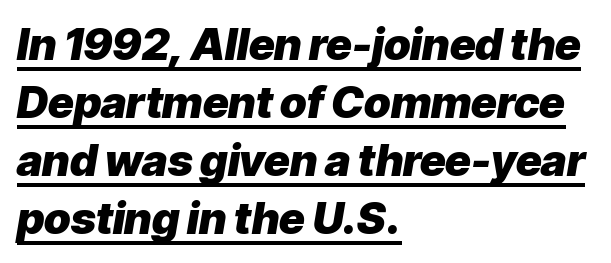
The image shows 44 px heavy type, italic (leaning right); set left-aligned, normal line spacing (1.32x), normal letter spacing, underlined; low stroke contrast and a medium x-height.
